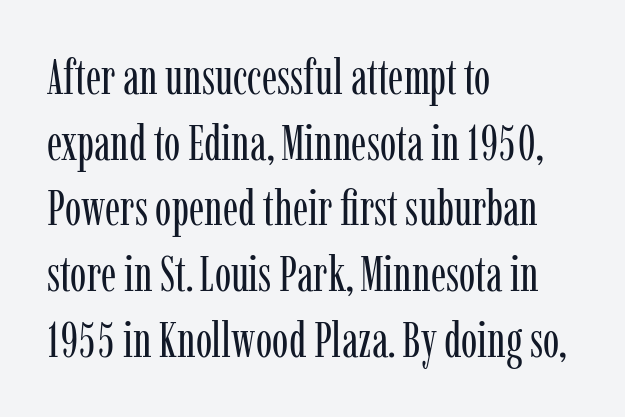
Q: Is the text bold? A: No.
Q: Is the text italic (slanted)? A: No, it is upright.
Q: Is the typeface a serif or a sans-serif typeface? A: Serif.
Q: Is the text underlined? A: No.
Q: How is the paragraph aligned? A: Left-aligned.
Q: Is the spacing between letters normal or unusually wide? A: Normal.
Q: Is the spacing between lines tight, normal or loose? A: Normal.
Q: Width (condensed, normal, or wide)? A: Condensed.
Q: Stroke contrast? A: Low.
Q: x-height? A: Medium.
Q: Monospaced? A: No.
